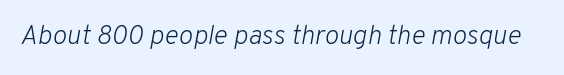
Q: Is the text bold? A: No.
Q: Is the text italic (slanted)? A: Yes, it leans right by about 10 degrees.
Q: Is the text underlined? A: No.
Q: Is the spacing between letters normal or unusually wide? A: Normal.
